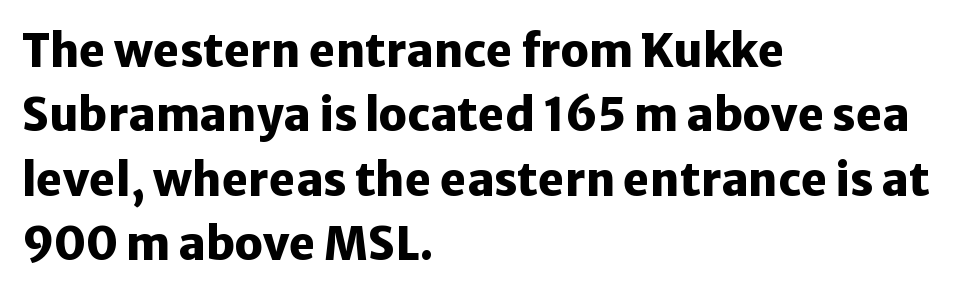
{"serif": "no", "italic": "no", "bold": "yes", "weight": "heavy", "width": "normal", "stroke_contrast": "low", "x_height": "medium", "monospaced": "no", "underline": "no", "align": "left", "line_spacing": "normal", "line_spacing_ratio": 1.43, "letter_spacing": "normal", "letter_spacing_em": 0.0, "glyph_px": 45}
